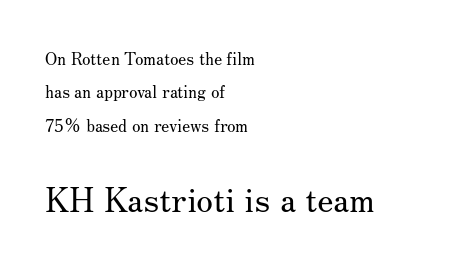
Q: Is the text bold? A: No.
Q: Is the text italic (slanted)? A: No, it is upright.
Q: Is the typeface a serif or a sans-serif typeface? A: Serif.
Q: Is the text underlined? A: No.
Q: How is the paragraph aligned? A: Left-aligned.
Q: Is the spacing between letters normal or unusually wide? A: Normal.
Q: Is the spacing between lines tight, normal or loose? A: Loose.
Q: Which block of text is set in a larger size, the first (top) or the second (bottom)? A: The second (bottom) one.
Q: Width (condensed, normal, or wide)? A: Normal.
Q: Stroke contrast? A: Medium.
Q: x-height? A: Small.
Q: Monospaced? A: No.
